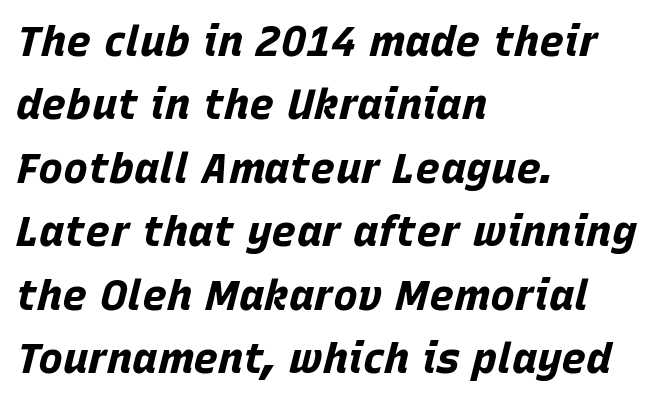
{"italic": "yes", "lean": "right", "slant_degrees": 15, "bold": "yes", "weight": "bold", "width": "normal", "stroke_contrast": "low", "x_height": "large", "monospaced": "no", "underline": "no", "align": "left", "line_spacing": "normal", "line_spacing_ratio": 1.51, "letter_spacing": "normal", "letter_spacing_em": 0.0, "glyph_px": 42}
